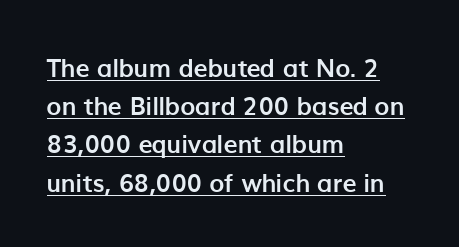
{"italic": "no", "bold": "yes", "underline": "yes", "align": "left", "line_spacing": "normal", "line_spacing_ratio": 1.53, "letter_spacing": "normal", "letter_spacing_em": 0.0, "glyph_px": 25}
